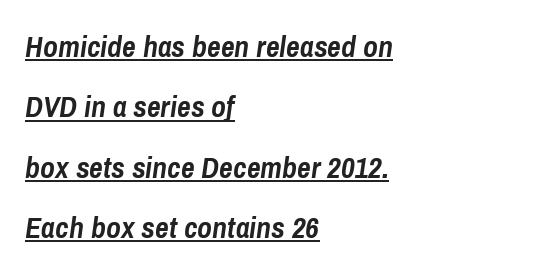
The image shows 30 px semibold, condensed type, italic (leaning right); set left-aligned, loose line spacing (2.01x), normal letter spacing, underlined; low stroke contrast and a medium x-height.
